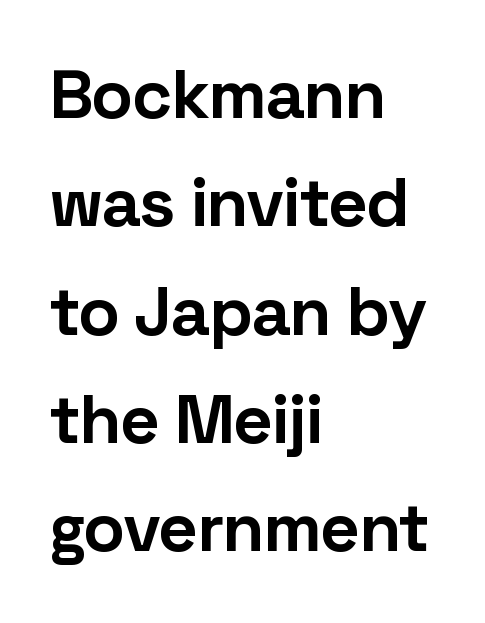
A typesetter would mark this as roman, not italic. A classic flush-left, rag-right setting is used for this passage. Vertical spacing — default. Nothing unusual about the tracking: characters are spaced as the font intends. The rendering uses natural spacing where letterforms have individual widths.
